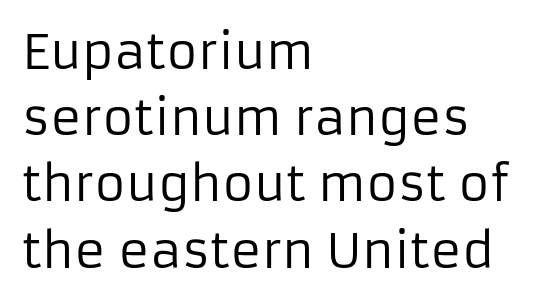
Q: Is the text bold? A: No.
Q: Is the text italic (slanted)? A: No, it is upright.
Q: Is the typeface a serif or a sans-serif typeface? A: Sans-serif.
Q: Is the text underlined? A: No.
Q: How is the paragraph aligned? A: Left-aligned.
Q: Is the spacing between letters normal or unusually wide? A: Normal.
Q: Is the spacing between lines tight, normal or loose? A: Normal.
Q: Width (condensed, normal, or wide)? A: Normal.
Q: Stroke contrast? A: Low.
Q: x-height? A: Medium.
Q: Monospaced? A: No.
